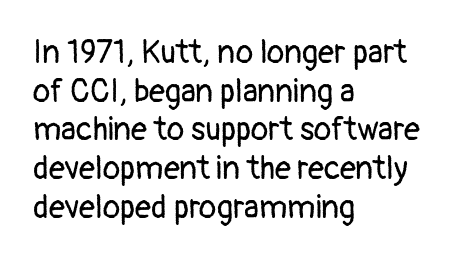
These lines are rendered in a variable-pitch font. The weight tops out at a normal text grade. Spacing between characters is what you'd get straight out of the box. The baseline area is clear.
